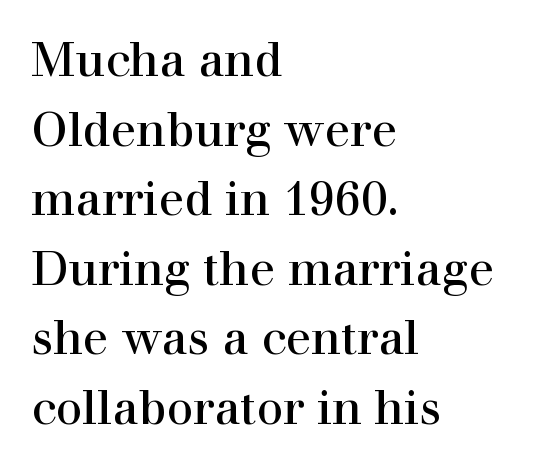
The image shows 47 px regular-weight serif type, upright; set left-aligned, normal line spacing (1.48x), normal letter spacing, not underlined; high stroke contrast and a medium x-height.
